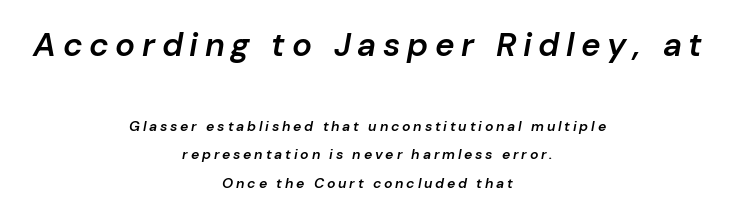
The image shows 33 px semibold type, italic (leaning right); set centered, loose line spacing (2.04x), unusually wide letter spacing (+0.2 em), not underlined; the first (top) block is 2.36x larger; low stroke contrast and a medium x-height.
